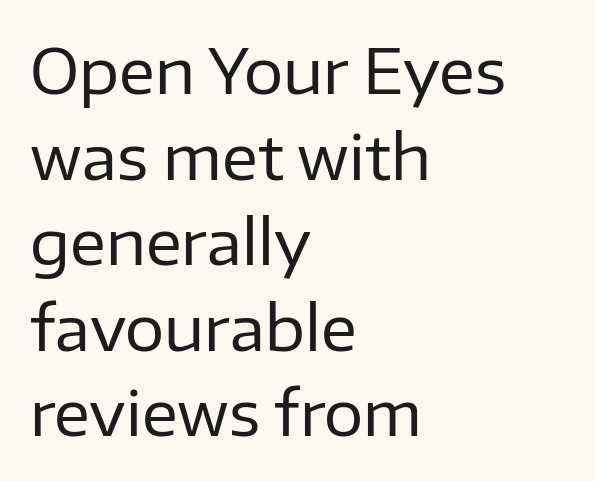
The image shows 62 px regular-weight sans-serif type, upright; set left-aligned, normal line spacing (1.38x), normal letter spacing, not underlined; low stroke contrast and a medium x-height.
